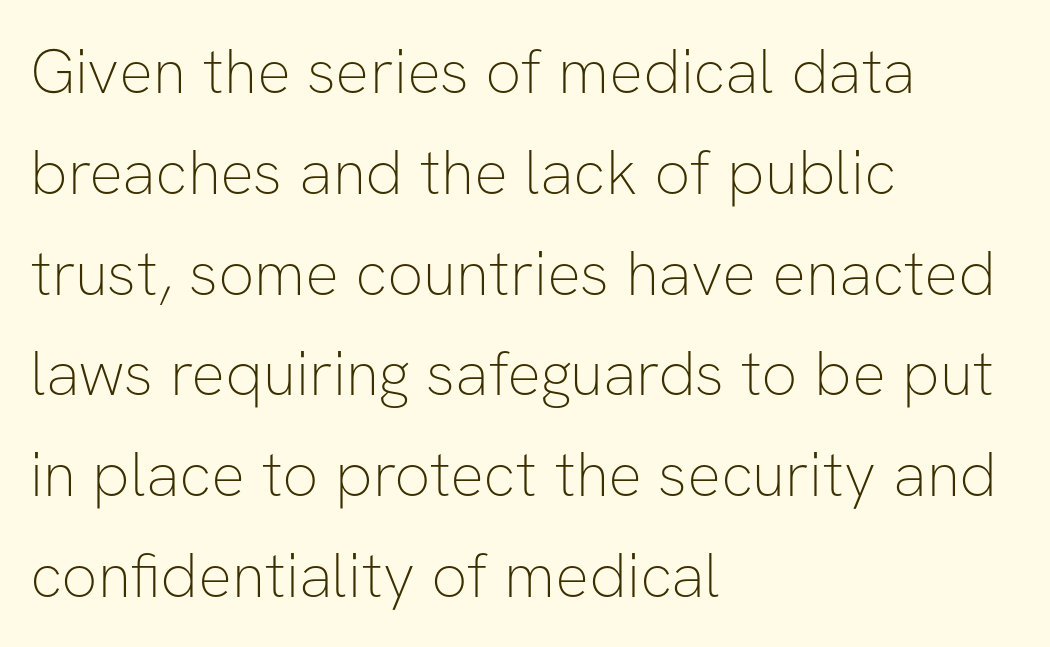
The passage shown is typeset with a sans-serif family. Tracking here is standard; glyphs follow each other at the usual distance. The letters advance in unequal steps, a hallmark of proportional type. The designer left line spacing at the default. All the whitespace from short lines collects on the right. On a weight scale, this lands at 450 or below.
